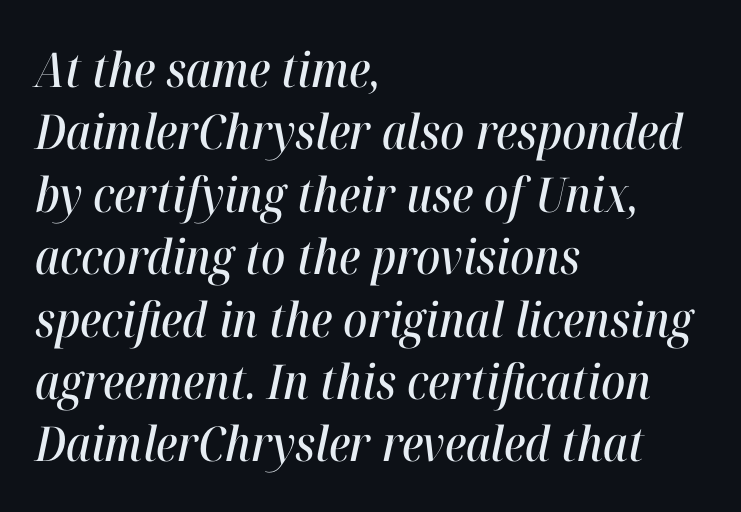
{"italic": "yes", "lean": "right", "slant_degrees": 12, "width": "condensed", "stroke_contrast": "high", "x_height": "medium", "monospaced": "no", "underline": "no", "align": "left", "line_spacing": "normal", "line_spacing_ratio": 1.3, "letter_spacing": "normal", "letter_spacing_em": 0.0, "glyph_px": 48}
